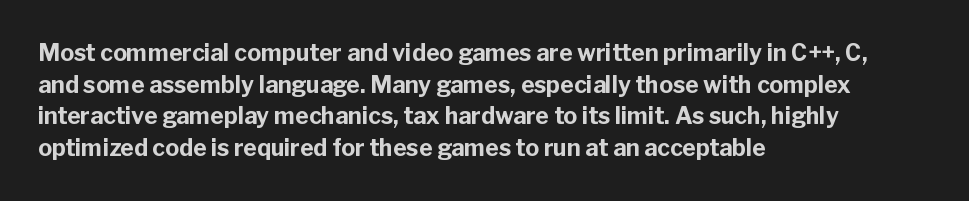
{"italic": "no", "bold": "yes", "underline": "no", "align": "left", "line_spacing": "normal", "line_spacing_ratio": 1.38, "letter_spacing": "normal", "letter_spacing_em": 0.0, "glyph_px": 23}
